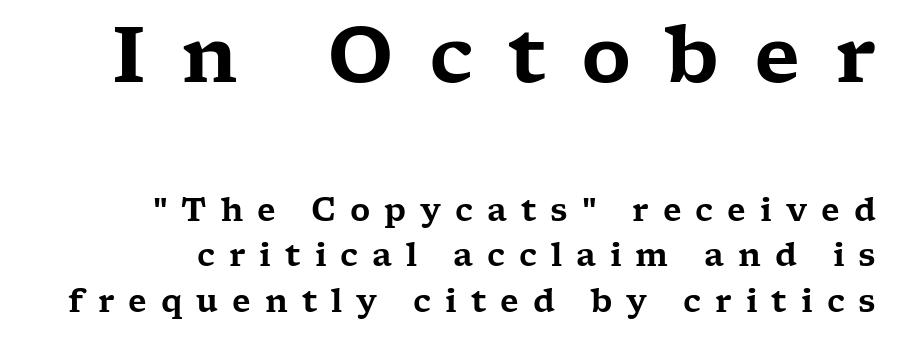
Q: Is the text italic (slanted)? A: No, it is upright.
Q: Is the typeface a serif or a sans-serif typeface? A: Serif.
Q: Is the text underlined? A: No.
Q: How is the paragraph aligned? A: Right-aligned.
Q: Is the spacing between letters normal or unusually wide? A: Unusually wide.
Q: Is the spacing between lines tight, normal or loose? A: Normal.
Q: Which block of text is set in a larger size, the first (top) or the second (bottom)? A: The first (top) one.
Q: Width (condensed, normal, or wide)? A: Wide.
Q: Stroke contrast? A: Low.
Q: x-height? A: Medium.
Q: Monospaced? A: No.
